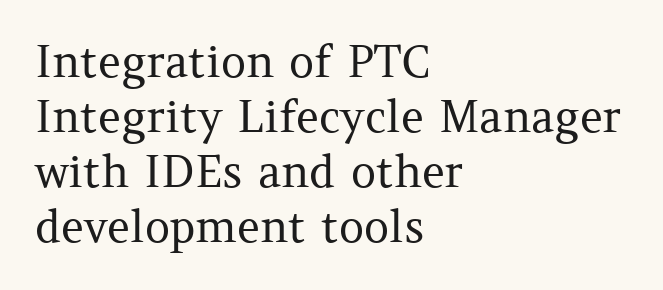
Q: Is the text bold? A: No.
Q: Is the text italic (slanted)? A: No, it is upright.
Q: Is the typeface a serif or a sans-serif typeface? A: Serif.
Q: Is the text underlined? A: No.
Q: How is the paragraph aligned? A: Left-aligned.
Q: Is the spacing between letters normal or unusually wide? A: Normal.
Q: Is the spacing between lines tight, normal or loose? A: Normal.
Q: Width (condensed, normal, or wide)? A: Normal.
Q: Stroke contrast? A: Medium.
Q: x-height? A: Medium.
Q: Monospaced? A: No.
